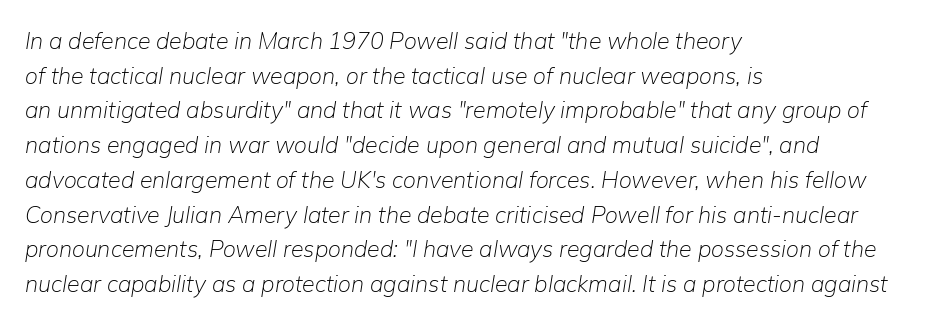
Q: Is the text bold? A: No.
Q: Is the text italic (slanted)? A: Yes, it leans right by about 9 degrees.
Q: Is the text underlined? A: No.
Q: How is the paragraph aligned? A: Left-aligned.
Q: Is the spacing between letters normal or unusually wide? A: Normal.
Q: Is the spacing between lines tight, normal or loose? A: Normal.
